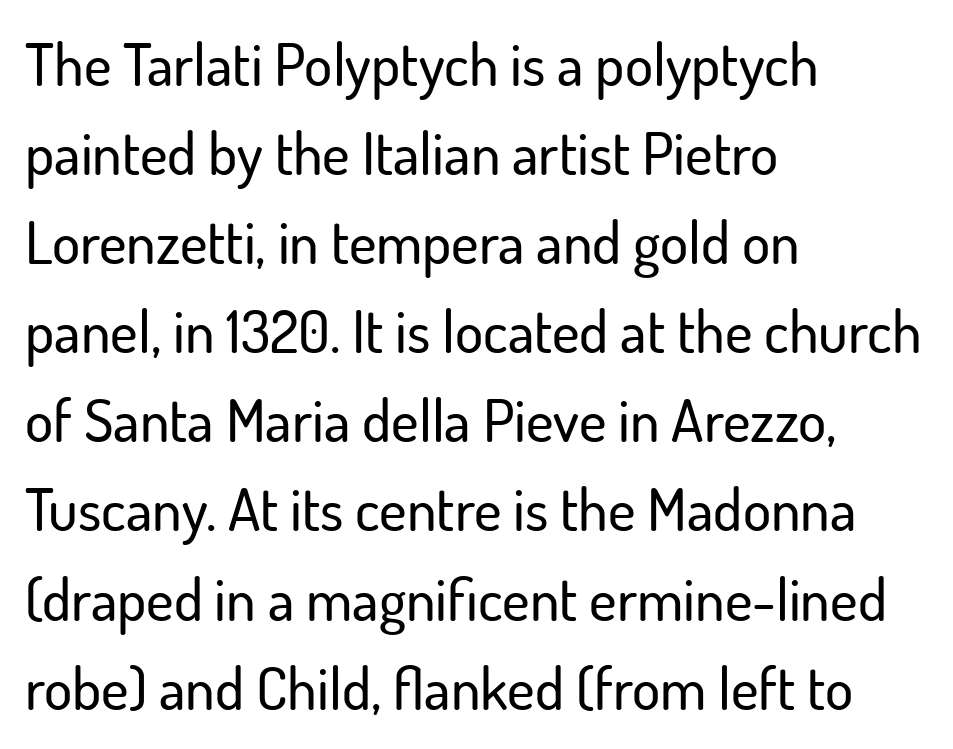
Each letter keeps its own natural width here, so spacing adapts to shape. No feet cap the strokes, marking this as sans-serif type. The paragraph shown leans on its left margin. Upright lettering throughout. Glyph-to-glyph distance matches everyday printed text.
